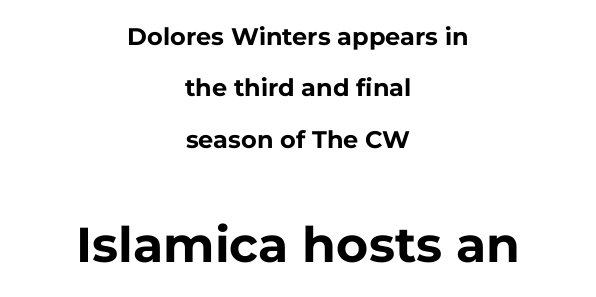
The characters display no serif detailing; their extremities are plain. Top chunk: small. Bottom chunk: large. This block would shrink considerably if given ordinary leading; it's expanded now. Words float on clear page, feet unadorned. This sample has the flowing, uneven cadence of proportional lettering.
